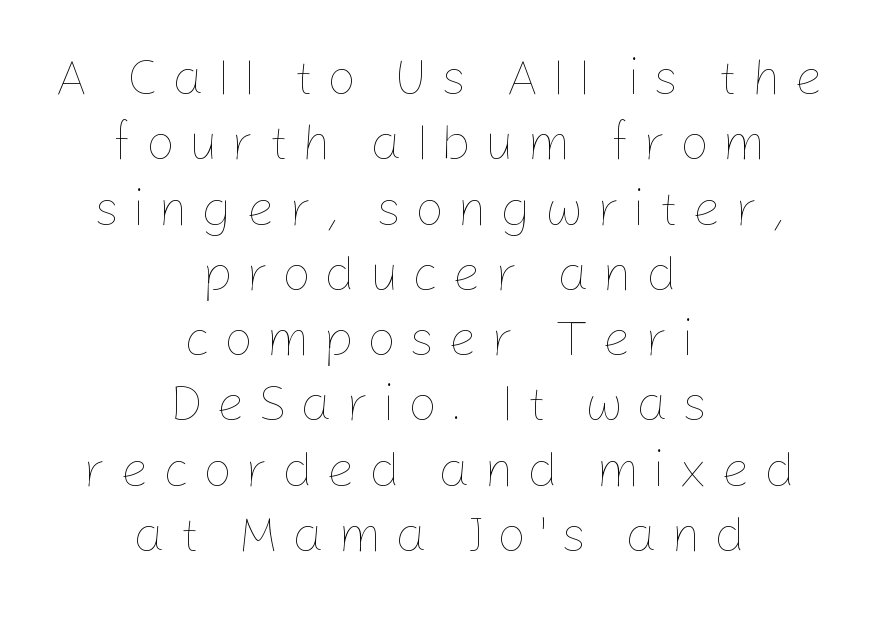
Q: Is the text bold? A: No.
Q: Is the text italic (slanted)? A: No, it is upright.
Q: Is the text underlined? A: No.
Q: How is the paragraph aligned? A: Centered.
Q: Is the spacing between letters normal or unusually wide? A: Unusually wide.
Q: Is the spacing between lines tight, normal or loose? A: Normal.
Q: Width (condensed, normal, or wide)? A: Normal.
Q: Stroke contrast? A: Low.
Q: x-height? A: Medium.
Q: Monospaced? A: No.
